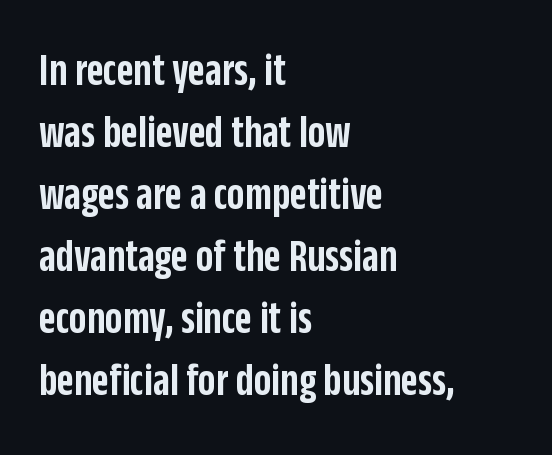
The compositor pushed each line to the left boundary. Is the letter spacing exaggerated? No — it looks like the ordinary default. Nope, not italic — everything's standing straight. Just letters on the line, the space beneath them empty. This is the in-between weight designers call semibold or demi. Nothing sits at the stroke ends, so this counts as sans-serif.
